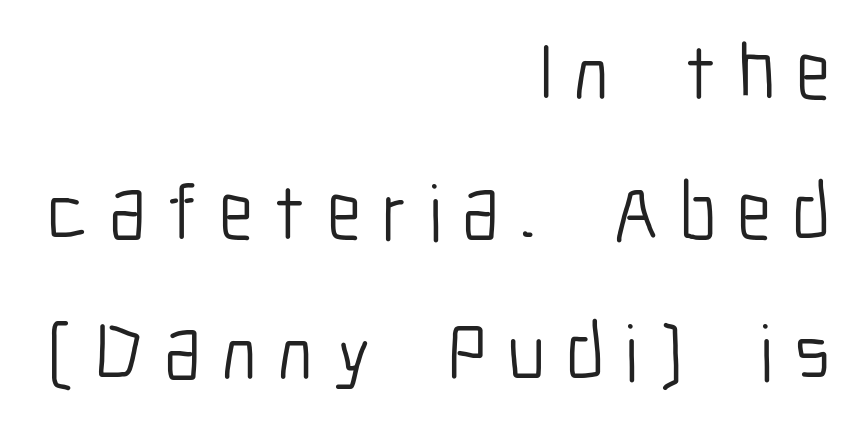
Line ends are locked; line starts wander. In terms of letterspacing, this is a distinctly airy, spread setting. Every stem runs plumb, perpendicular to the baseline. What kind of face is this? One without serifs — a sans. Character widths vary here, with narrow letters taking less room than wide ones. Lines of text with bare space underneath.
